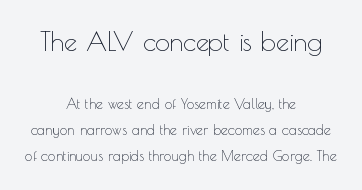
The axis of the letterforms is exactly vertical. The rendering shrinks the type as you move from the upper chunk to the lower. The foot of each line stays bare and open. Short note: letters normally spaced.
